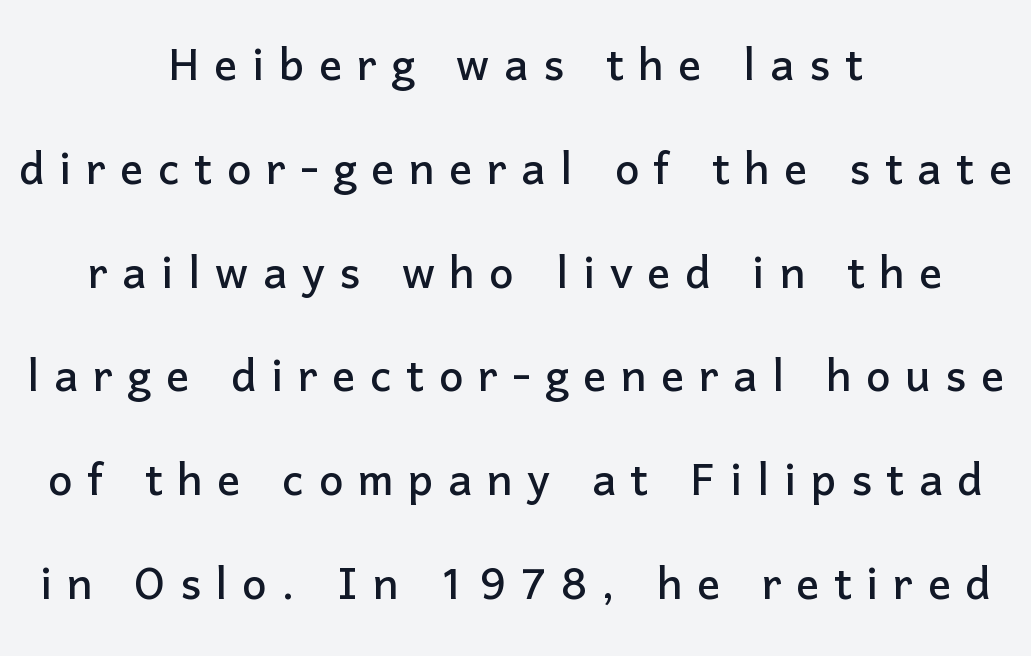
Q: Is the text italic (slanted)? A: No, it is upright.
Q: Is the typeface a serif or a sans-serif typeface? A: Sans-serif.
Q: Is the text underlined? A: No.
Q: How is the paragraph aligned? A: Centered.
Q: Is the spacing between letters normal or unusually wide? A: Unusually wide.
Q: Width (condensed, normal, or wide)? A: Normal.
Q: Stroke contrast? A: Low.
Q: x-height? A: Medium.
Q: Monospaced? A: No.
